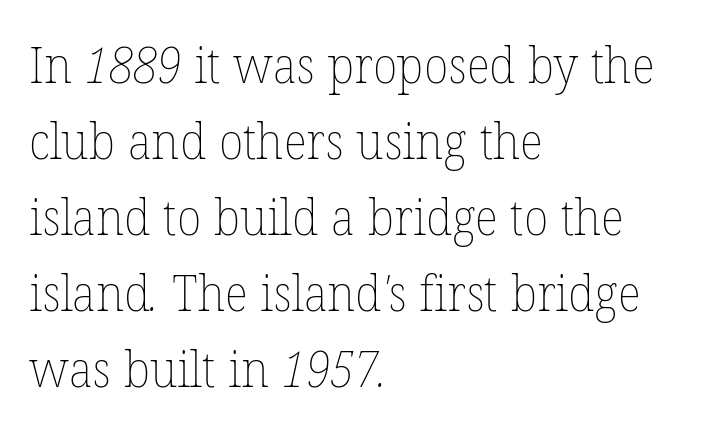
{"bold": "no", "weight": "thin", "width": "normal", "stroke_contrast": "low", "x_height": "medium", "monospaced": "no", "underline": "no", "align": "left", "line_spacing": "normal", "line_spacing_ratio": 1.52, "letter_spacing": "normal", "letter_spacing_em": 0.0, "glyph_px": 50}
